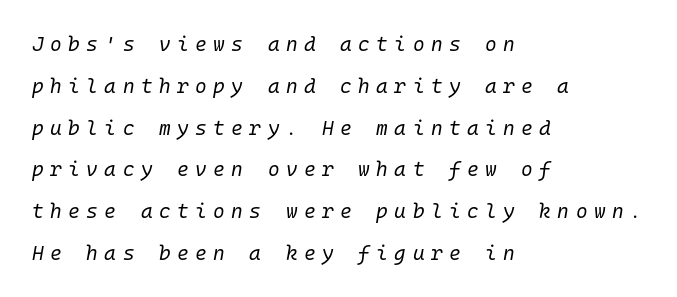
The image shows 20 px text type, italic (leaning right); set left-aligned, loose line spacing (2.09x), unusually wide letter spacing (+0.32 em), not underlined.
